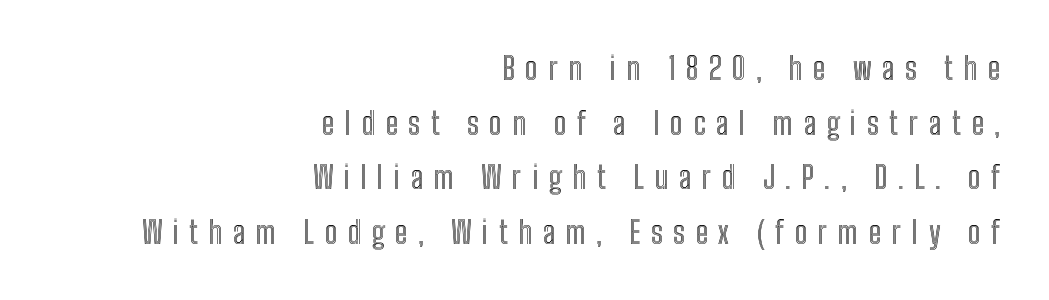
A clean baseline with only descenders dipping below it. Looks like regular typesetting: each glyph gets only the width it needs. Each line ends at the same right margin while the left side varies. Inter-character spacing is expanded well beyond the font's built-in metrics. This sample uses an upright cut, with every glyph sitting square on the baseline.
